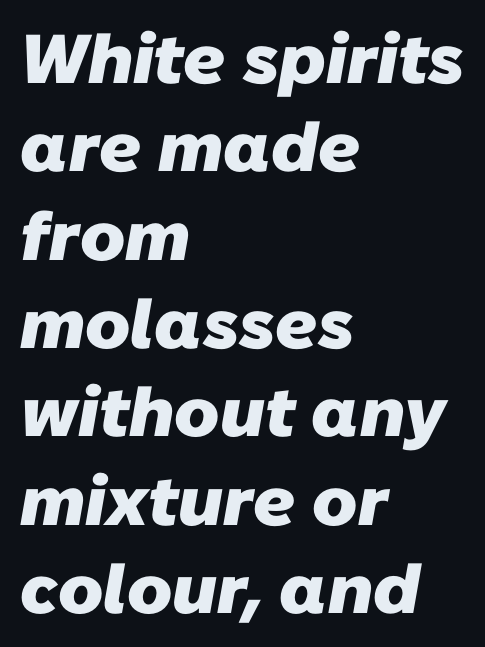
This rendering leaves character spacing at its baseline value. The face used here is proportionally spaced, like ordinary book or web type. Summary of weight: heavy, a full bold. The font family rendered here belongs to the sans-serif group. Notice how descenders clear the ascenders below comfortably — that's standard leading.
